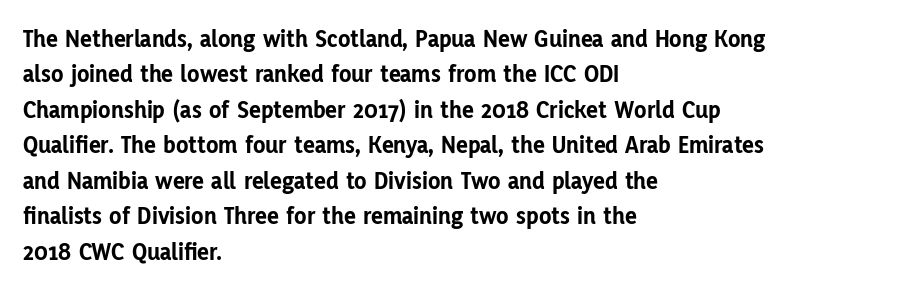
Q: Is the text bold? A: Yes.
Q: Is the text italic (slanted)? A: No, it is upright.
Q: Is the text underlined? A: No.
Q: How is the paragraph aligned? A: Left-aligned.
Q: Is the spacing between letters normal or unusually wide? A: Normal.
Q: Is the spacing between lines tight, normal or loose? A: Normal.
